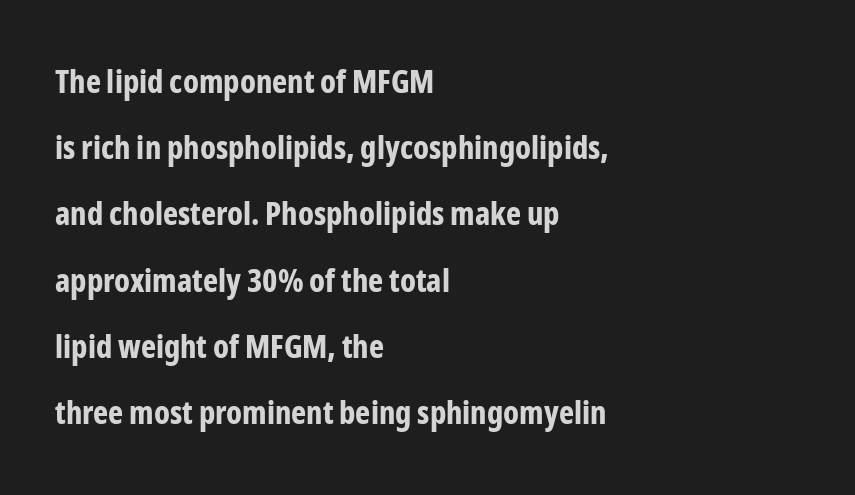
Short and long lines alike share a common starting point at left. The specimen reads as upright at a glance. Has an underline been added? It has not. Horizontal bands of white between lines are thick stripes. Compared with typical body copy, the letter spacing here is the same. The letters advance in unequal steps, a hallmark of proportional type.
